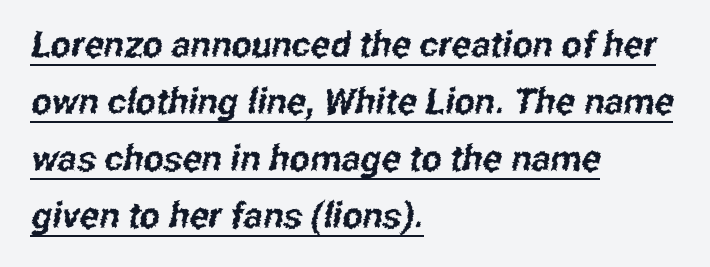
{"serif": "no", "width": "condensed", "stroke_contrast": "low", "x_height": "medium", "monospaced": "no", "underline": "yes", "align": "left", "line_spacing": "normal", "line_spacing_ratio": 1.58, "letter_spacing": "normal", "letter_spacing_em": 0.0, "glyph_px": 36}
